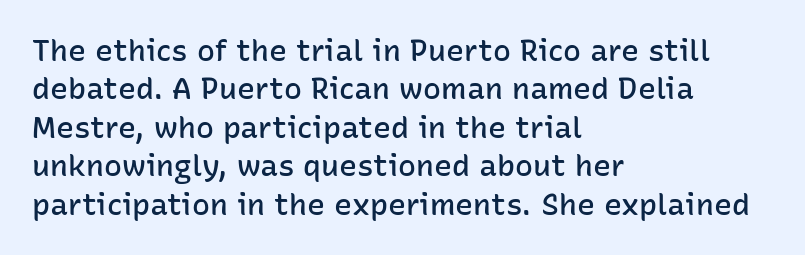
Q: Is the text bold? A: Semi-bold.
Q: Is the text italic (slanted)? A: No, it is upright.
Q: Is the typeface a serif or a sans-serif typeface? A: Sans-serif.
Q: Is the text underlined? A: No.
Q: How is the paragraph aligned? A: Left-aligned.
Q: Is the spacing between letters normal or unusually wide? A: Normal.
Q: Is the spacing between lines tight, normal or loose? A: Normal.
Q: Width (condensed, normal, or wide)? A: Normal.
Q: Stroke contrast? A: Low.
Q: x-height? A: Medium.
Q: Monospaced? A: No.
